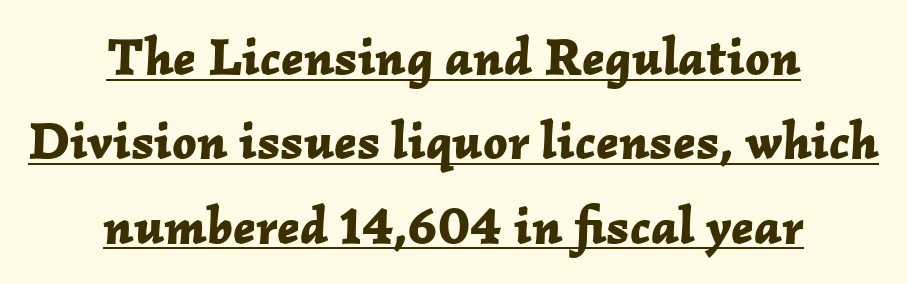
Chunky letters — that's bold for sure. Horizontally, the lines are justified to the midpoint only. The rendering uses a moderate line-height, typical for paragraphs. Is this a fixed-width face? No — the glyphs have proportional, varying widths. The specimen includes a rule beneath the text block's lines. Default kerning and tracking; the words read as compact shapes.
